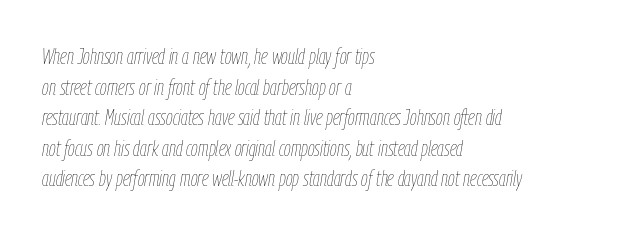
{"italic": "yes", "lean": "right", "slant_degrees": 9, "bold": "no", "underline": "no", "align": "left", "line_spacing": "normal", "line_spacing_ratio": 1.39, "letter_spacing": "normal", "letter_spacing_em": 0.0, "glyph_px": 22}
